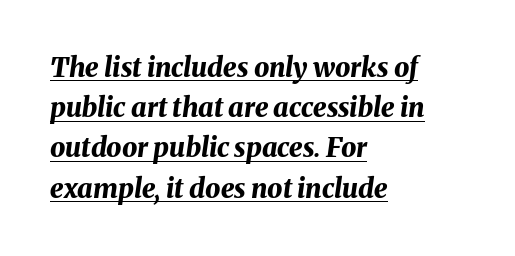
The image shows 27 px bold type, italic (leaning right); set left-aligned, normal line spacing (1.49x), normal letter spacing, underlined.
